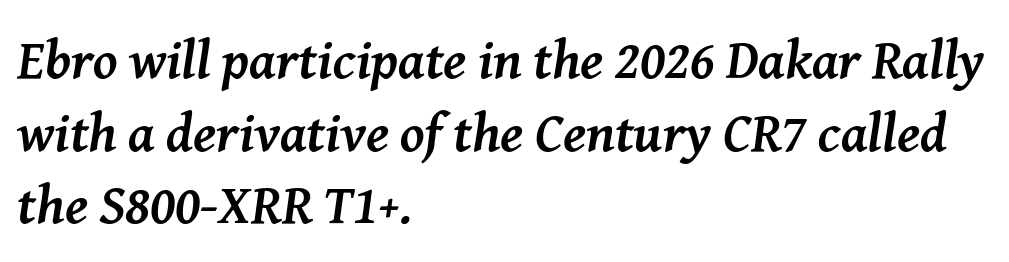
Q: Is the text bold? A: Yes.
Q: Is the text italic (slanted)? A: Yes, it leans right by about 8 degrees.
Q: Is the typeface a serif or a sans-serif typeface? A: Serif.
Q: Is the text underlined? A: No.
Q: How is the paragraph aligned? A: Left-aligned.
Q: Is the spacing between letters normal or unusually wide? A: Normal.
Q: Is the spacing between lines tight, normal or loose? A: Normal.
Q: Width (condensed, normal, or wide)? A: Normal.
Q: Stroke contrast? A: Medium.
Q: x-height? A: Medium.
Q: Monospaced? A: No.
